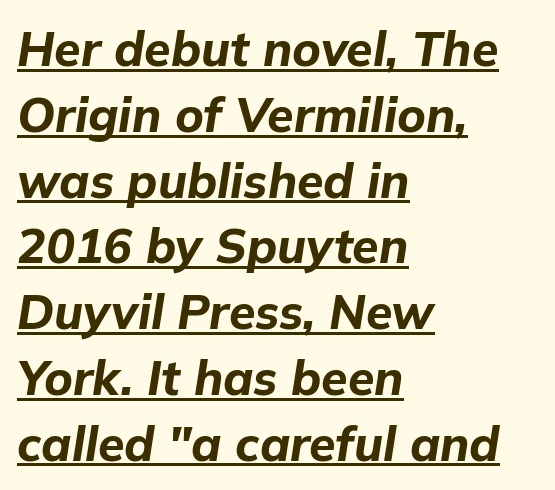
The image shows 48 px bold type, italic (leaning right); set left-aligned, normal line spacing (1.37x), normal letter spacing, underlined; low stroke contrast and a medium x-height.
